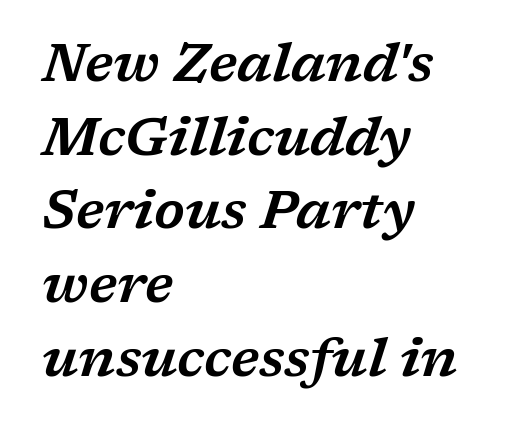
The image shows 53 px wide serif type, italic (leaning right); set left-aligned, normal line spacing (1.39x), normal letter spacing, not underlined; low stroke contrast and a medium x-height.
